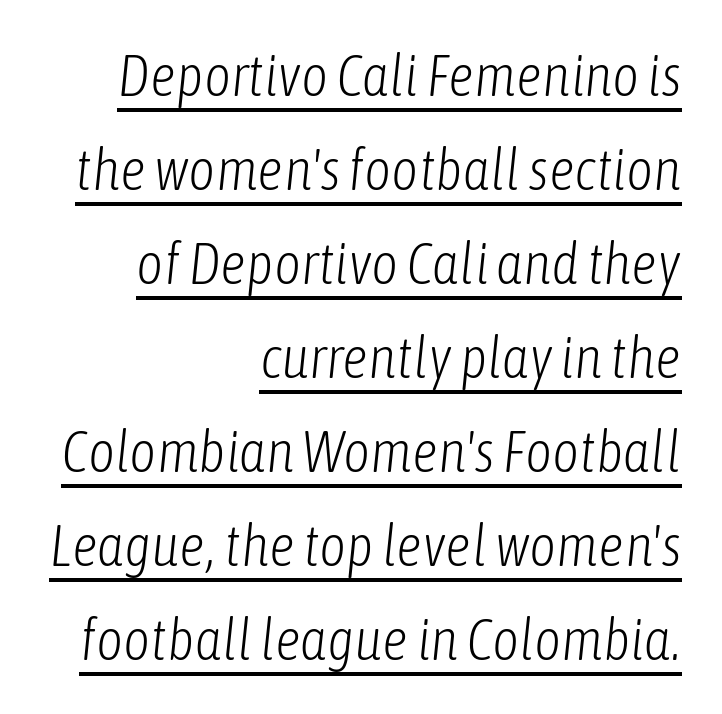
Q: Is the text bold? A: No.
Q: Is the text italic (slanted)? A: Yes, it leans right by about 6 degrees.
Q: Is the text underlined? A: Yes.
Q: How is the paragraph aligned? A: Right-aligned.
Q: Is the spacing between letters normal or unusually wide? A: Normal.
Q: Is the spacing between lines tight, normal or loose? A: Normal.
Q: Width (condensed, normal, or wide)? A: Condensed.
Q: Stroke contrast? A: Low.
Q: x-height? A: Medium.
Q: Monospaced? A: No.
